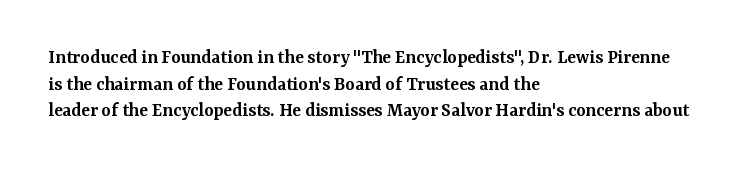
The specimen omits any rule beneath the text block's lines. Ordinary non-slanted type is in use. The tracking reads as untouched default to a designer's eye. Casual observation: everything's shoved over to the left. Honestly, the row spacing looks completely unremarkable.
